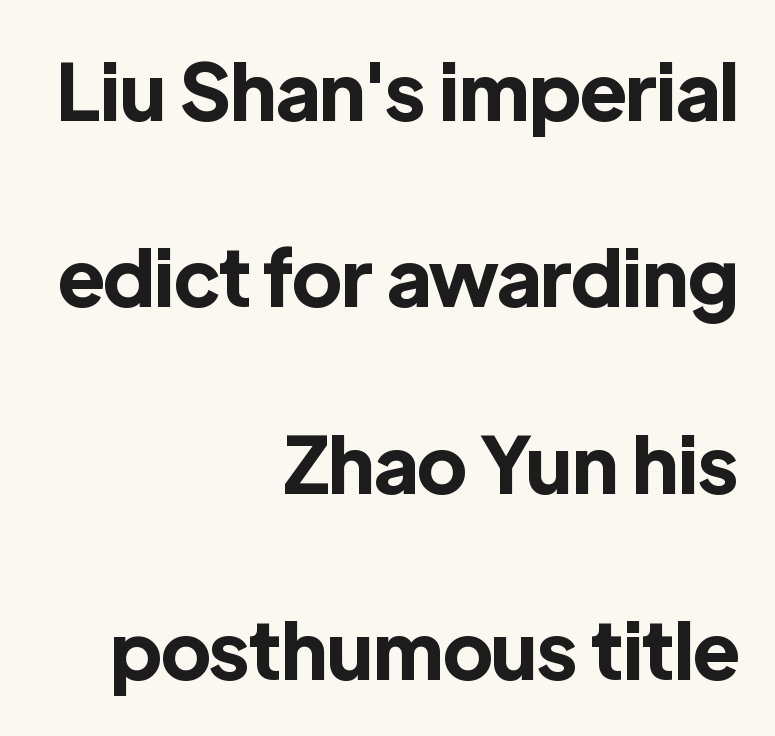
The image shows 78 px bold sans-serif type, upright; set right-aligned, loose line spacing (2.39x), normal letter spacing, not underlined; a medium x-height.
